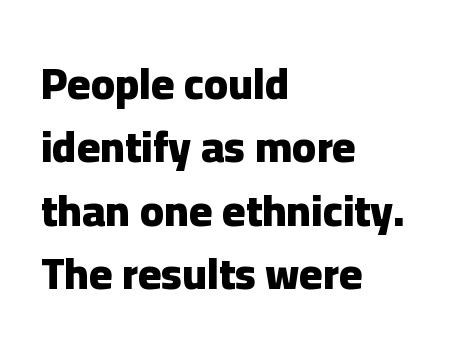
The image shows 44 px heavy sans-serif type, upright; set left-aligned, normal line spacing (1.44x), normal letter spacing, not underlined; low stroke contrast and a medium x-height.
